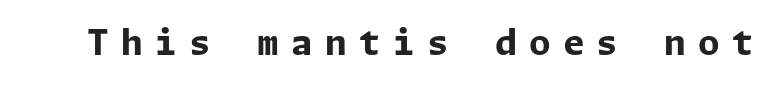
The image shows 35 px bold sans-serif type, upright; set unusually wide letter spacing (+0.35 em), not underlined; low stroke contrast and a medium x-height.
